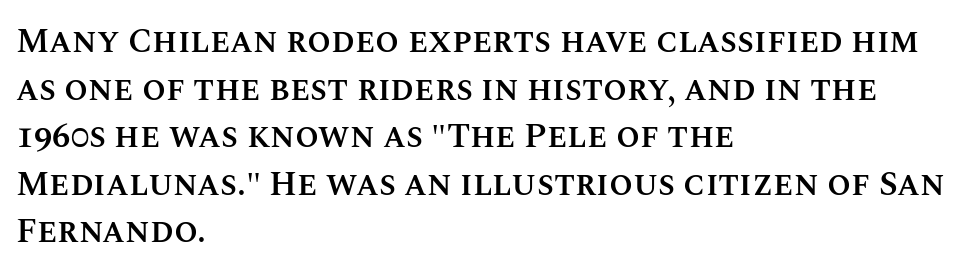
{"italic": "no", "bold": "semi", "weight": "semibold", "width": "normal", "stroke_contrast": "medium", "x_height": "large", "monospaced": "no", "underline": "no", "align": "left", "line_spacing": "normal", "line_spacing_ratio": 1.4, "letter_spacing": "normal", "letter_spacing_em": 0.0, "glyph_px": 34}
